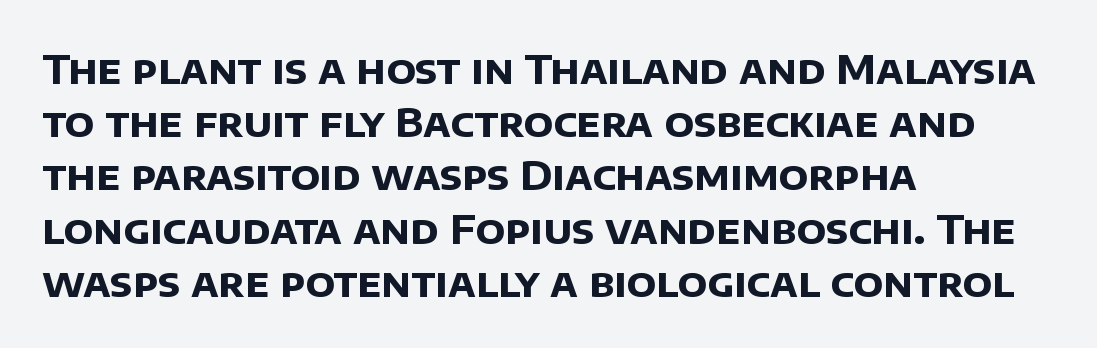
{"serif": "no", "bold": "yes", "weight": "bold", "width": "normal", "stroke_contrast": "low", "x_height": "large", "monospaced": "no", "underline": "no", "align": "left", "line_spacing": "normal", "line_spacing_ratio": 1.33, "letter_spacing": "normal", "letter_spacing_em": 0.0, "glyph_px": 40}
